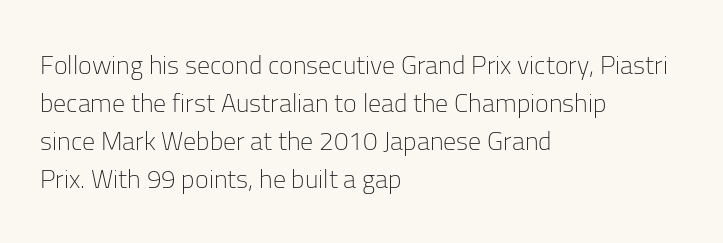
{"italic": "no", "bold": "no", "underline": "no", "align": "left", "line_spacing": "normal", "line_spacing_ratio": 1.46, "letter_spacing": "normal", "letter_spacing_em": 0.0, "glyph_px": 26}
